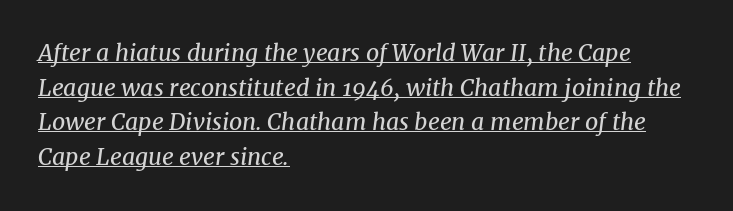
{"italic": "yes", "lean": "right", "slant_degrees": 8, "bold": "no", "underline": "yes", "align": "left", "line_spacing": "normal", "line_spacing_ratio": 1.51, "letter_spacing": "normal", "letter_spacing_em": 0.0, "glyph_px": 23}
